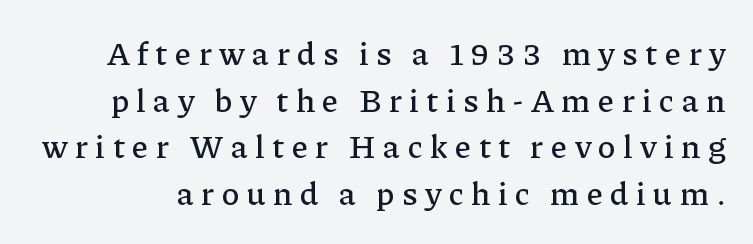
Q: Is the text italic (slanted)? A: No, it is upright.
Q: Is the typeface a serif or a sans-serif typeface? A: Serif.
Q: Is the text underlined? A: No.
Q: Is the spacing between letters normal or unusually wide? A: Unusually wide.
Q: Is the spacing between lines tight, normal or loose? A: Normal.
Q: Width (condensed, normal, or wide)? A: Normal.
Q: Stroke contrast? A: Low.
Q: x-height? A: Medium.
Q: Monospaced? A: No.
